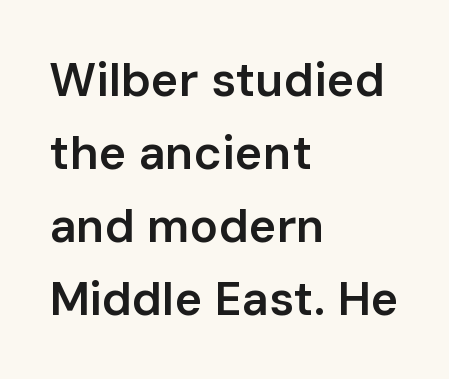
{"serif": "no", "italic": "no", "bold": "semi", "weight": "semibold", "width": "normal", "stroke_contrast": "low", "x_height": "medium", "monospaced": "no", "underline": "no", "align": "left", "line_spacing": "normal", "line_spacing_ratio": 1.55, "letter_spacing": "normal", "letter_spacing_em": 0.0, "glyph_px": 47}
